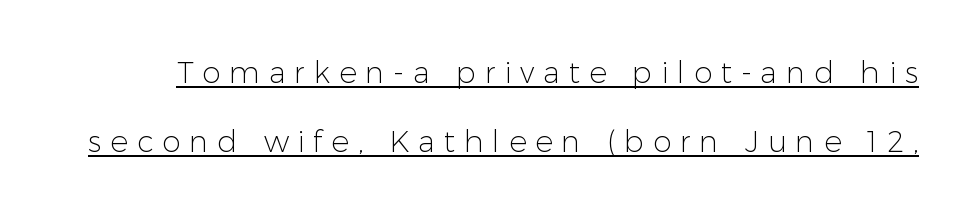
Q: Is the text bold? A: No.
Q: Is the text italic (slanted)? A: No, it is upright.
Q: Is the typeface a serif or a sans-serif typeface? A: Sans-serif.
Q: Is the text underlined? A: Yes.
Q: Is the spacing between letters normal or unusually wide? A: Unusually wide.
Q: Is the spacing between lines tight, normal or loose? A: Loose.
Q: Width (condensed, normal, or wide)? A: Normal.
Q: Stroke contrast? A: Low.
Q: x-height? A: Medium.
Q: Monospaced? A: No.
